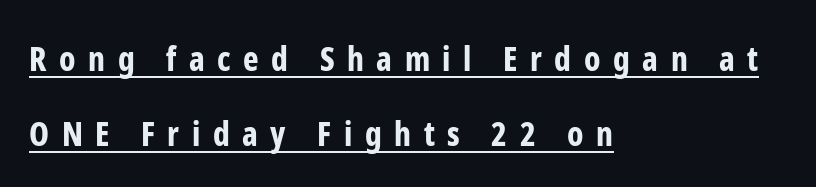
The image shows 33 px bold, condensed sans-serif type, upright; set left-aligned, loose line spacing (2.27x), unusually wide letter spacing (+0.38 em), underlined; low stroke contrast and a medium x-height.
